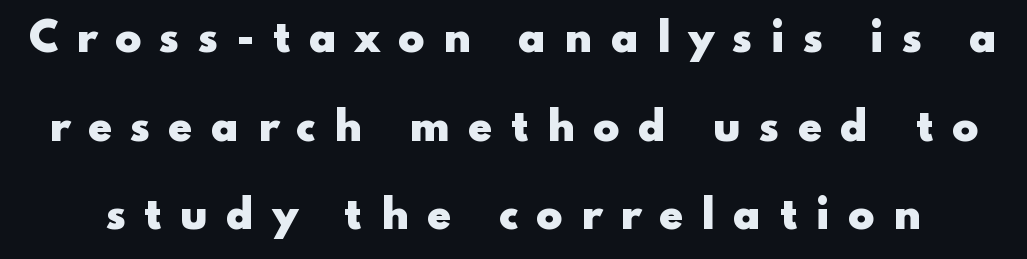
{"serif": "no", "italic": "no", "bold": "yes", "weight": "heavy", "width": "wide", "stroke_contrast": "low", "x_height": "small", "monospaced": "no", "underline": "no", "line_spacing": "loose", "line_spacing_ratio": 2.27, "letter_spacing": "wide", "letter_spacing_em": 0.46, "glyph_px": 39}
